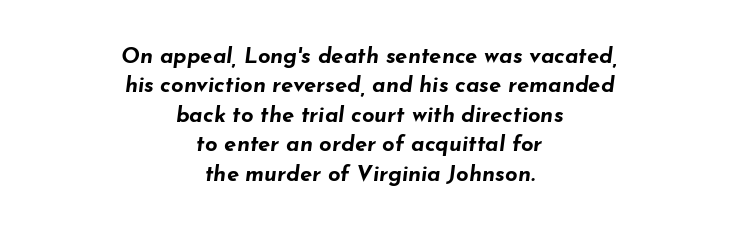
The characters look thick and weighty, a clear bold. Compared with typical body copy, the letter spacing here is the same. Does the lettering tilt? It does — this is italic. How would I describe the line gaps? Plain and ordinary.
